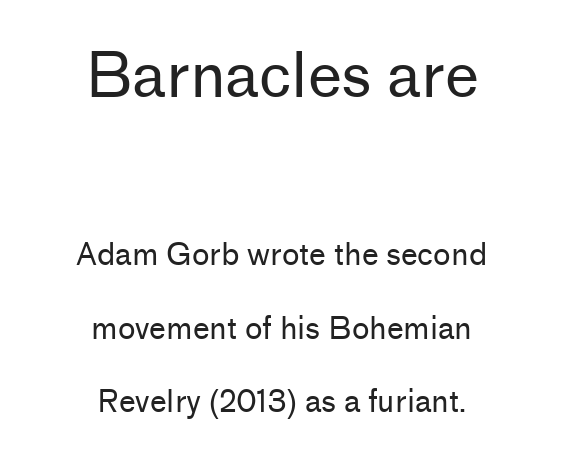
The image shows 61 px regular-weight sans-serif type, upright; set centered, loose line spacing (2.45x), normal letter spacing, not underlined; the first (top) block is 2.03x larger; low stroke contrast and a medium x-height.
